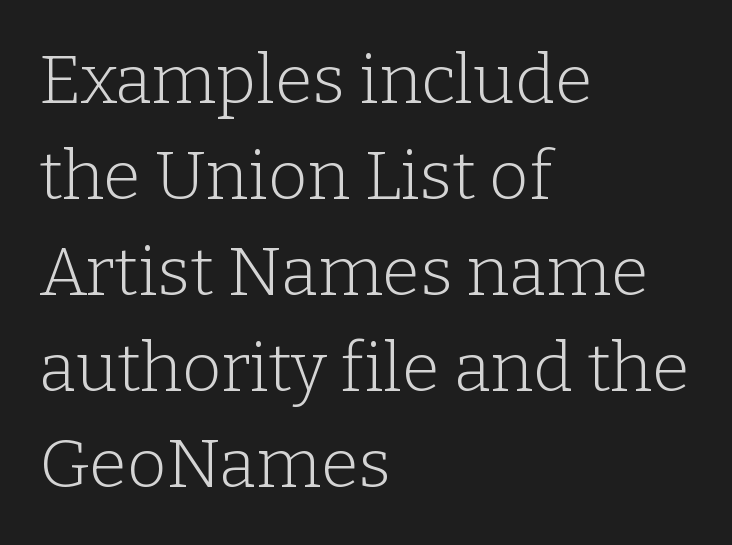
The image shows 68 px light serif type, upright; set left-aligned, normal line spacing (1.41x), normal letter spacing, not underlined; low stroke contrast and a medium x-height.
